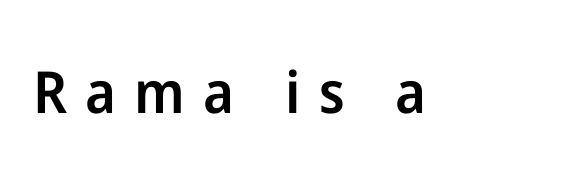
Q: Is the text bold? A: Semi-bold.
Q: Is the text italic (slanted)? A: No, it is upright.
Q: Is the typeface a serif or a sans-serif typeface? A: Sans-serif.
Q: Is the text underlined? A: No.
Q: Is the spacing between letters normal or unusually wide? A: Unusually wide.
Q: Width (condensed, normal, or wide)? A: Normal.
Q: Stroke contrast? A: Low.
Q: x-height? A: Medium.
Q: Monospaced? A: No.
